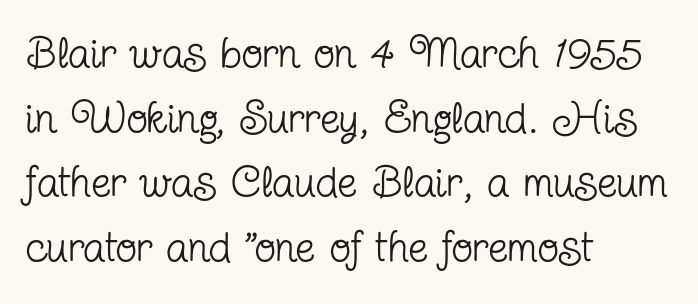
{"serif": "yes", "italic": "no", "bold": "no", "weight": "regular", "width": "condensed", "stroke_contrast": "low", "x_height": "medium", "monospaced": "no", "underline": "no", "align": "left", "line_spacing": "normal", "line_spacing_ratio": 1.47, "letter_spacing": "normal", "letter_spacing_em": 0.0, "glyph_px": 44}
